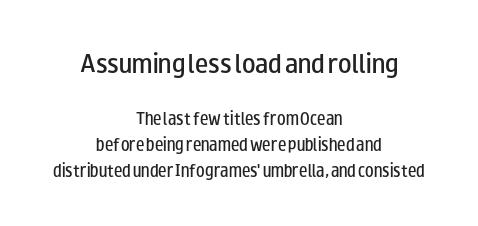
Q: Is the text bold? A: Semi-bold.
Q: Is the text italic (slanted)? A: No, it is upright.
Q: Is the text underlined? A: No.
Q: How is the paragraph aligned? A: Centered.
Q: Is the spacing between letters normal or unusually wide? A: Normal.
Q: Which block of text is set in a larger size, the first (top) or the second (bottom)? A: The first (top) one.
